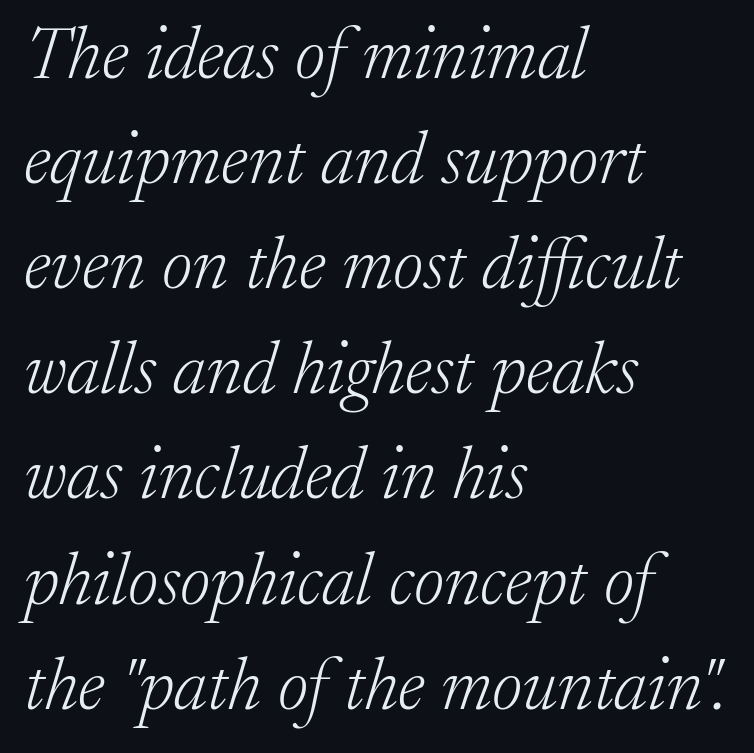
The image shows 73 px light serif type, italic (leaning right); set left-aligned, normal line spacing (1.44x), normal letter spacing, not underlined; low stroke contrast and a medium x-height.
